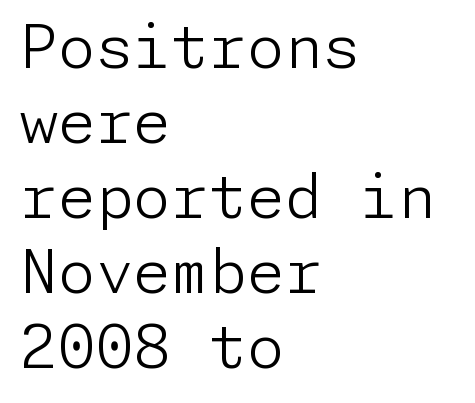
The image shows 61 px light sans-serif type, upright; set left-aligned, line spacing 1.23x, normal letter spacing, not underlined; low stroke contrast and a medium x-height.
